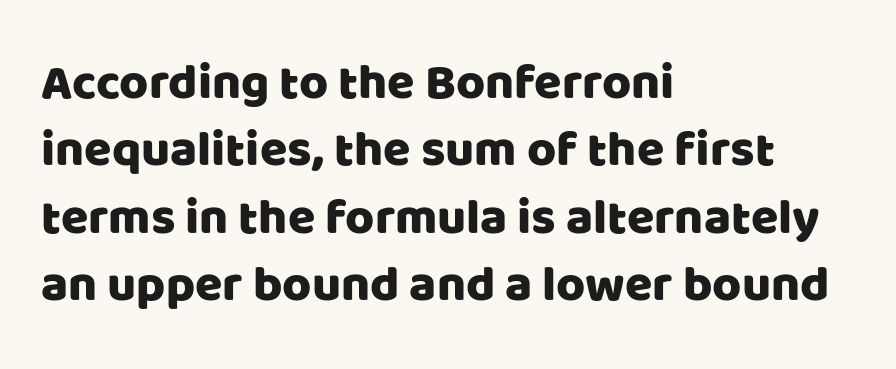
The image shows 50 px sans-serif type, upright; set left-aligned, normal line spacing (1.35x), normal letter spacing, not underlined; low stroke contrast and a large x-height.
